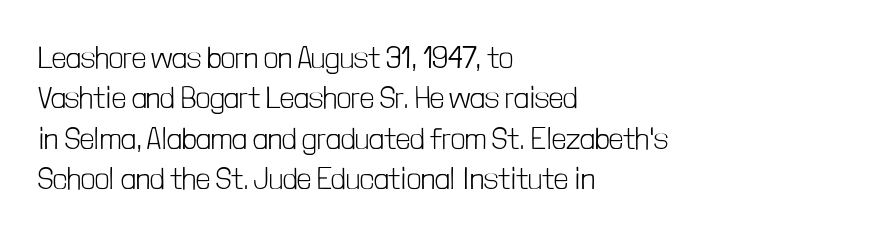
The image shows 31 px light, condensed sans-serif type, upright; set left-aligned, normal line spacing (1.3x), normal letter spacing, not underlined; low stroke contrast and a medium x-height.
